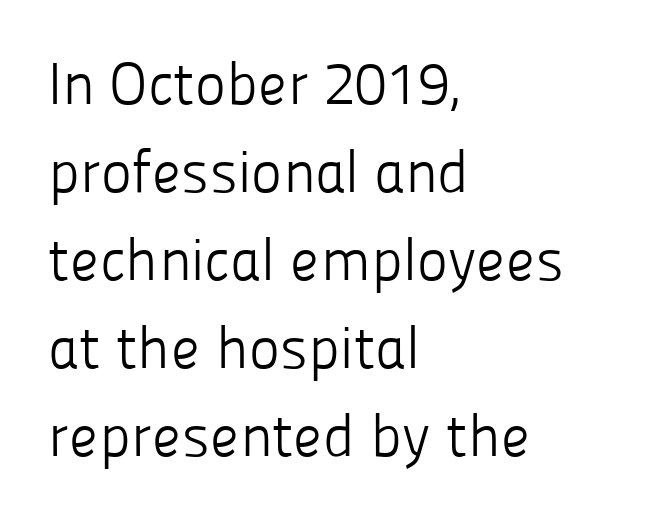
Q: Is the text bold? A: No.
Q: Is the text italic (slanted)? A: No, it is upright.
Q: Is the typeface a serif or a sans-serif typeface? A: Sans-serif.
Q: Is the text underlined? A: No.
Q: How is the paragraph aligned? A: Left-aligned.
Q: Is the spacing between letters normal or unusually wide? A: Normal.
Q: Is the spacing between lines tight, normal or loose? A: Normal.
Q: Width (condensed, normal, or wide)? A: Normal.
Q: Stroke contrast? A: Low.
Q: x-height? A: Medium.
Q: Monospaced? A: No.
